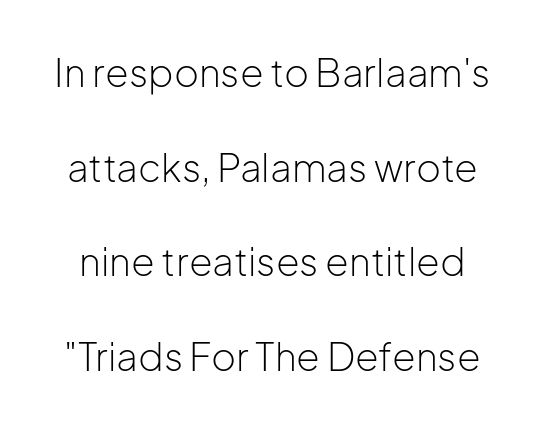
Each new line begins a long way beneath the previous one. The typesetting does not lean heavy: it is not bold. Typographically, this falls in the sans-serif category. Letters rest on an invisible, unmarked baseline.
